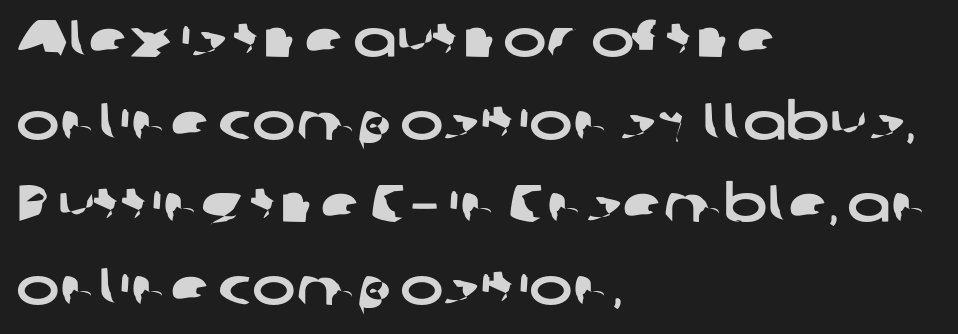
The image shows 52 px wide sans-serif type; set left-aligned, normal line spacing (1.59x), normal letter spacing, not underlined; low stroke contrast and a medium x-height.
